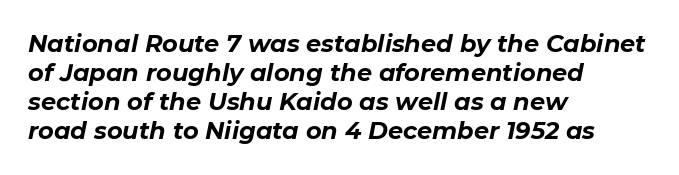
Q: Is the text bold? A: Yes.
Q: Is the text italic (slanted)? A: Yes, it leans right by about 11 degrees.
Q: Is the text underlined? A: No.
Q: How is the paragraph aligned? A: Left-aligned.
Q: Is the spacing between letters normal or unusually wide? A: Normal.
